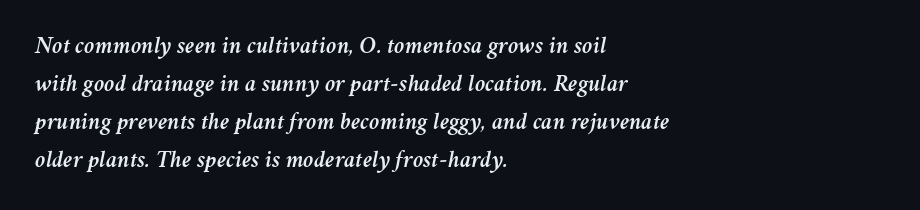
{"italic": "yes", "lean": "right", "slant_degrees": 11, "underline": "no", "align": "left", "line_spacing": "normal", "line_spacing_ratio": 1.59, "letter_spacing": "normal", "letter_spacing_em": 0.0, "glyph_px": 24}
